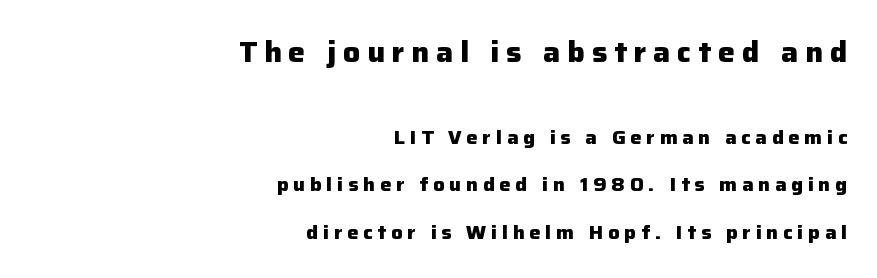
The image shows 28 px heavy sans-serif type, upright; set right-aligned, loose line spacing (2.49x), unusually wide letter spacing (+0.25 em), not underlined; the first (top) block is 1.47x larger; low stroke contrast and a medium x-height.
